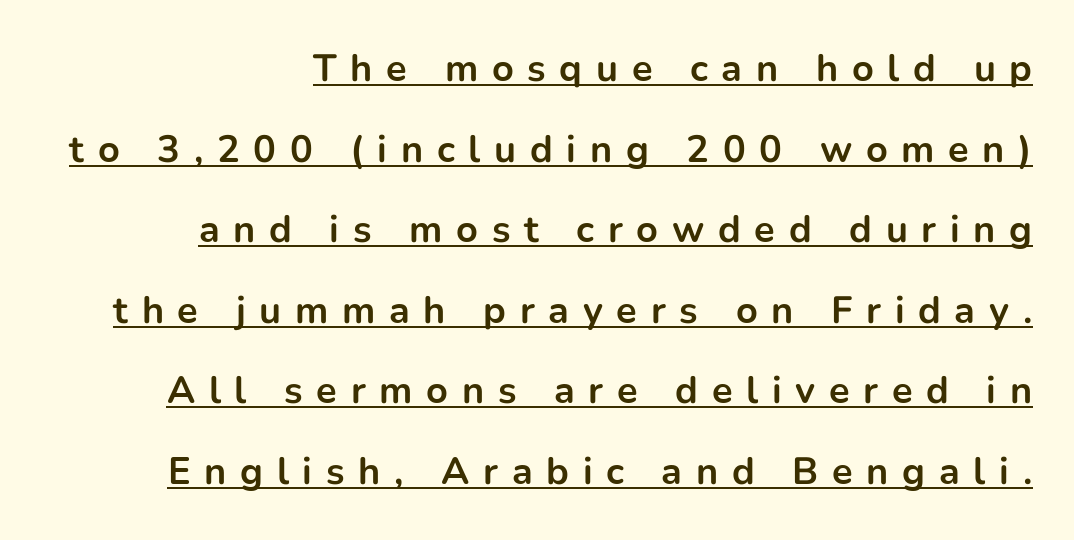
Do the characters align in a grid? No, the font is proportional. The space between consecutive lines is lavish. The rendering shows plain stroke endings on the letterforms — a sans-serif design. Notice how the passage keeps a crisp vertical edge on the right only.
